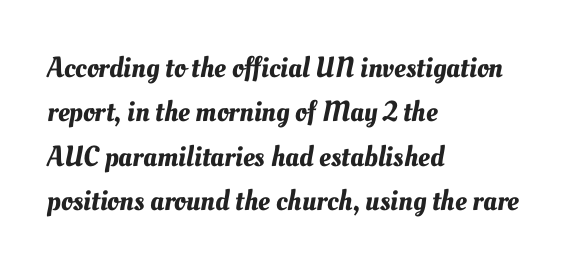
Quick note: underline off. Compared with typical paragraphs, the rows here are spaced about the same. Which margin do the lines hug? The left one — the right edge is uneven. Letter spacing: default. The letters advance in unequal steps, a hallmark of proportional type.
